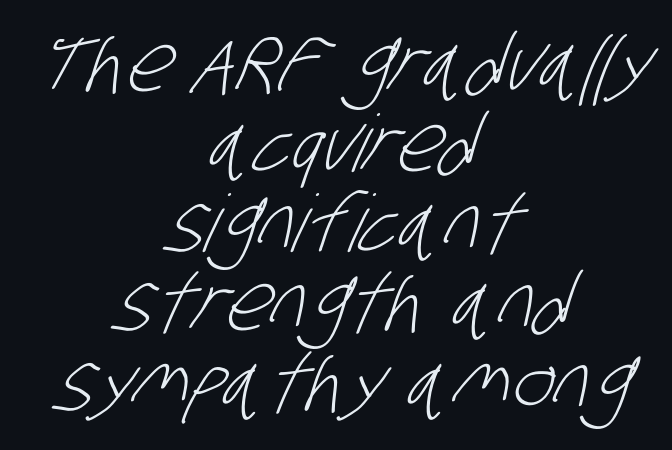
The image shows 79 px light, condensed sans-serif type; set centered, tight line spacing (1.01x), normal letter spacing, not underlined; low stroke contrast and a large x-height.
